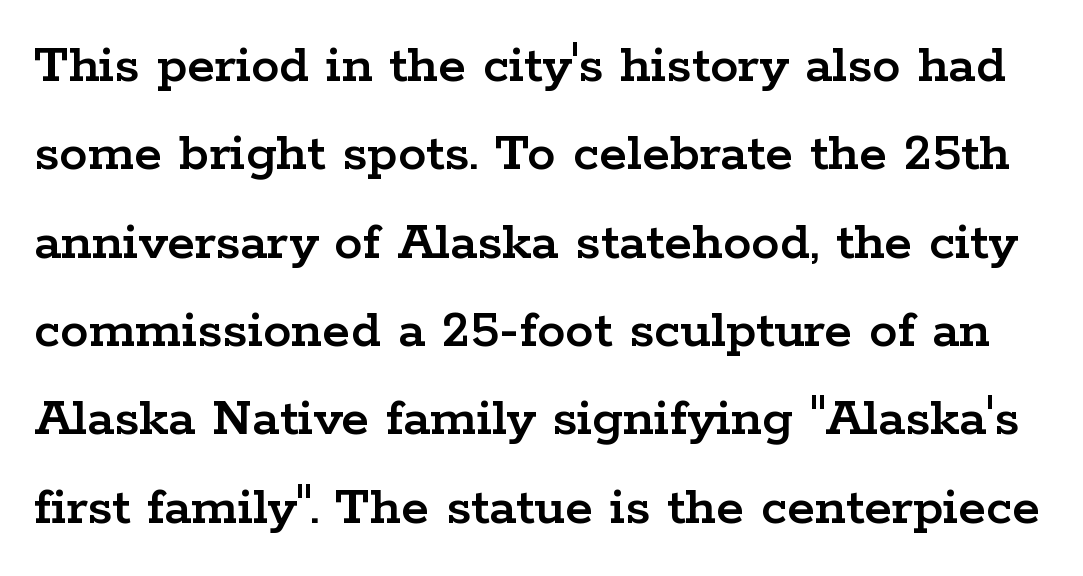
The image shows 57 px wide serif type, upright; set normal line spacing (1.55x), normal letter spacing, not underlined; low stroke contrast and a medium x-height.
